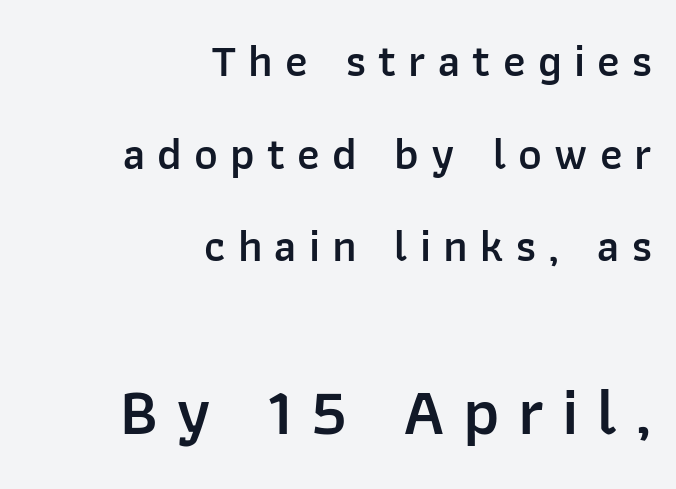
Q: Is the text bold? A: Semi-bold.
Q: Is the text italic (slanted)? A: No, it is upright.
Q: Is the typeface a serif or a sans-serif typeface? A: Sans-serif.
Q: Is the text underlined? A: No.
Q: How is the paragraph aligned? A: Right-aligned.
Q: Is the spacing between letters normal or unusually wide? A: Unusually wide.
Q: Is the spacing between lines tight, normal or loose? A: Loose.
Q: Which block of text is set in a larger size, the first (top) or the second (bottom)? A: The second (bottom) one.
Q: Width (condensed, normal, or wide)? A: Normal.
Q: Stroke contrast? A: Low.
Q: x-height? A: Medium.
Q: Monospaced? A: No.
